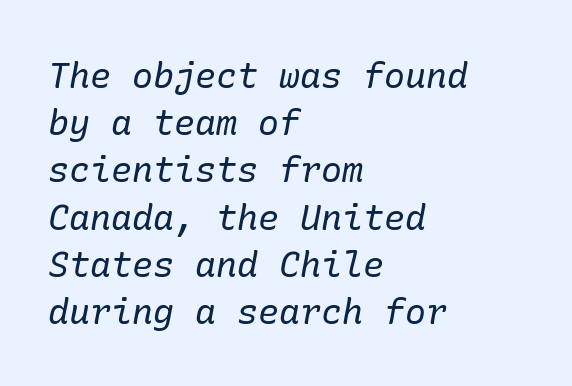
Q: Is the text bold? A: No.
Q: Is the text italic (slanted)? A: Yes, it leans right by about 10 degrees.
Q: Is the typeface a serif or a sans-serif typeface? A: Sans-serif.
Q: Is the text underlined? A: No.
Q: How is the paragraph aligned? A: Left-aligned.
Q: Is the spacing between letters normal or unusually wide? A: Normal.
Q: Is the spacing between lines tight, normal or loose? A: Normal.
Q: Width (condensed, normal, or wide)? A: Normal.
Q: Stroke contrast? A: Low.
Q: x-height? A: Medium.
